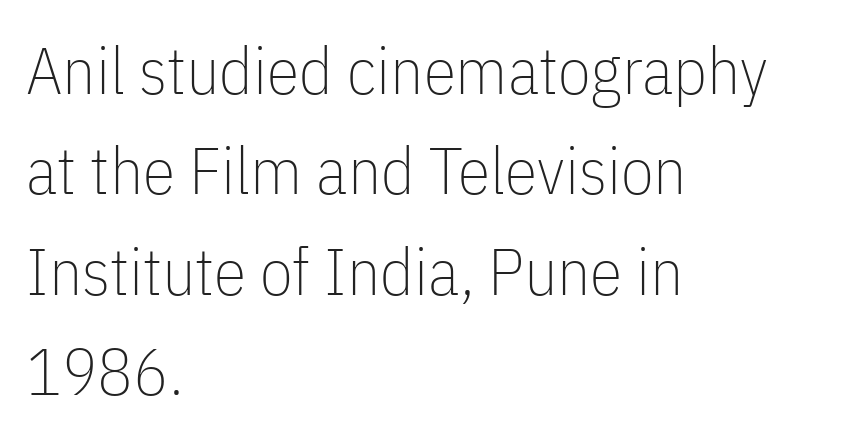
You could call the tracking neutral — neither tight nor loose. Ordinary non-slanted type is in use. Decoration check: the copy has no underline. Regarding leading, the lines here are spaced in the standard way. Proportional: the letters do not fall into vertical columns.
